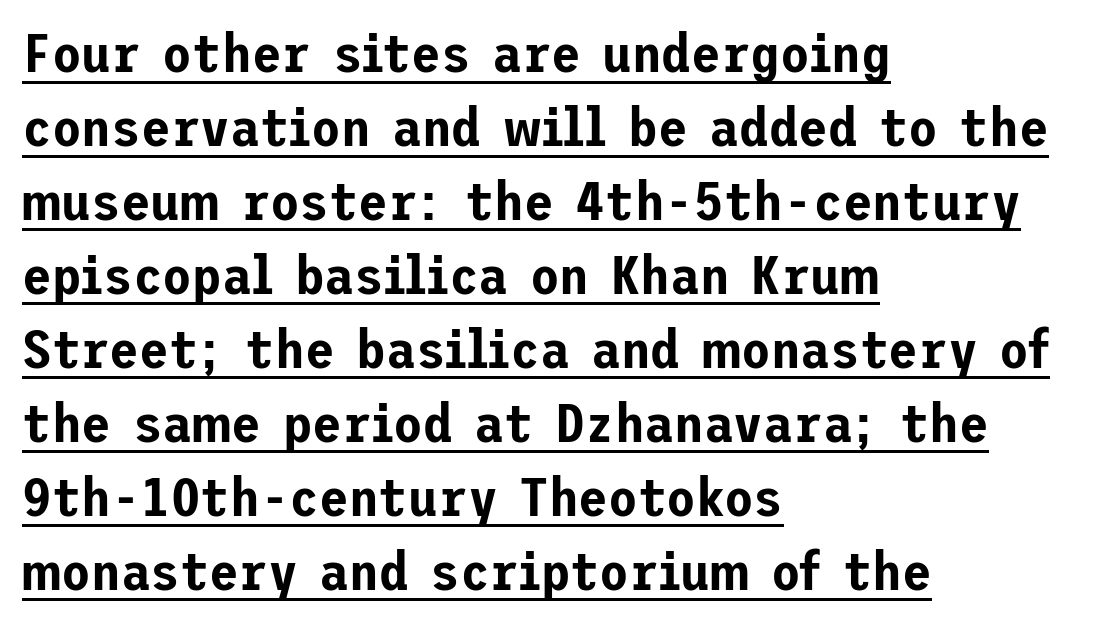
Q: Is the text italic (slanted)? A: No, it is upright.
Q: Is the typeface a serif or a sans-serif typeface? A: Sans-serif.
Q: Is the text underlined? A: Yes.
Q: How is the paragraph aligned? A: Left-aligned.
Q: Is the spacing between letters normal or unusually wide? A: Normal.
Q: Is the spacing between lines tight, normal or loose? A: Normal.
Q: Width (condensed, normal, or wide)? A: Normal.
Q: Stroke contrast? A: Low.
Q: x-height? A: Medium.
